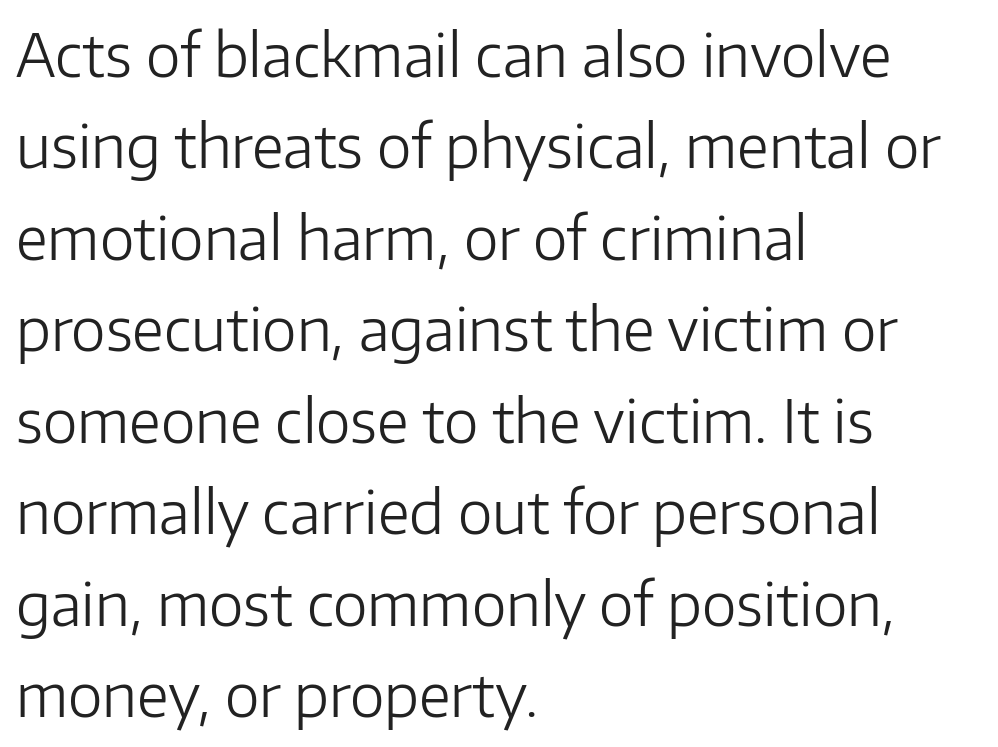
Q: Is the text bold? A: No.
Q: Is the text italic (slanted)? A: No, it is upright.
Q: Is the typeface a serif or a sans-serif typeface? A: Sans-serif.
Q: Is the text underlined? A: No.
Q: How is the paragraph aligned? A: Left-aligned.
Q: Is the spacing between letters normal or unusually wide? A: Normal.
Q: Is the spacing between lines tight, normal or loose? A: Normal.
Q: Width (condensed, normal, or wide)? A: Normal.
Q: Stroke contrast? A: Low.
Q: x-height? A: Medium.
Q: Monospaced? A: No.
